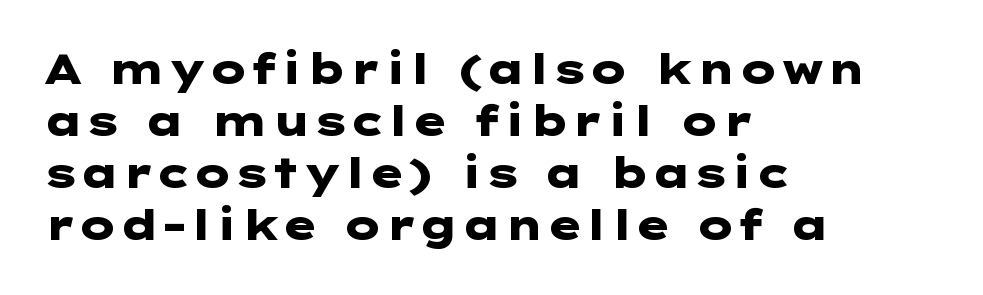
Q: Is the text bold? A: Yes.
Q: Is the text italic (slanted)? A: No, it is upright.
Q: Is the typeface a serif or a sans-serif typeface? A: Sans-serif.
Q: Is the text underlined? A: No.
Q: How is the paragraph aligned? A: Left-aligned.
Q: Is the spacing between letters normal or unusually wide? A: Normal.
Q: Is the spacing between lines tight, normal or loose? A: Normal.
Q: Width (condensed, normal, or wide)? A: Wide.
Q: Stroke contrast? A: Low.
Q: x-height? A: Medium.
